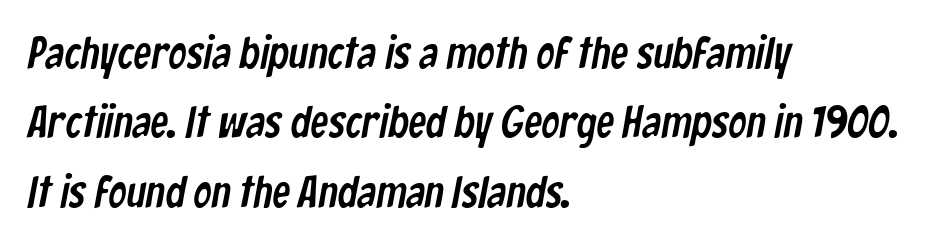
The type is set solid horizontally, with unmodified tracking. Horizontal bands of white between lines are of average thickness. Is the block centered? No — it sits flush against the left margin. Is this a sans? Yes — the strokes have no serifs. A bare baseline throughout the passage. The face used here is proportionally spaced, like ordinary book or web type.
